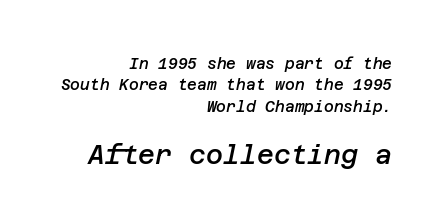
Each row of text sits above clean, open space. The characters look somewhat weighty, a semibold short of true bold. The block of text has a typical density, with ordinary space between rows. The letters in the lower block stand taller than those in the block above. Honestly, the letter spacing is just normal — you wouldn't notice it.
